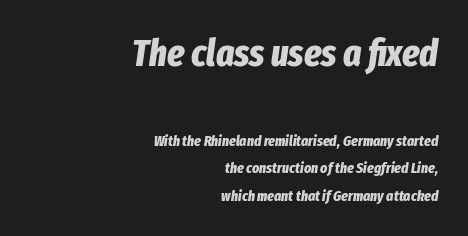
The image shows 38 px bold, condensed type, italic (leaning right); set right-aligned, line spacing 1.85x, normal letter spacing, not underlined; the first (top) block is 2.53x larger; low stroke contrast and a medium x-height.
